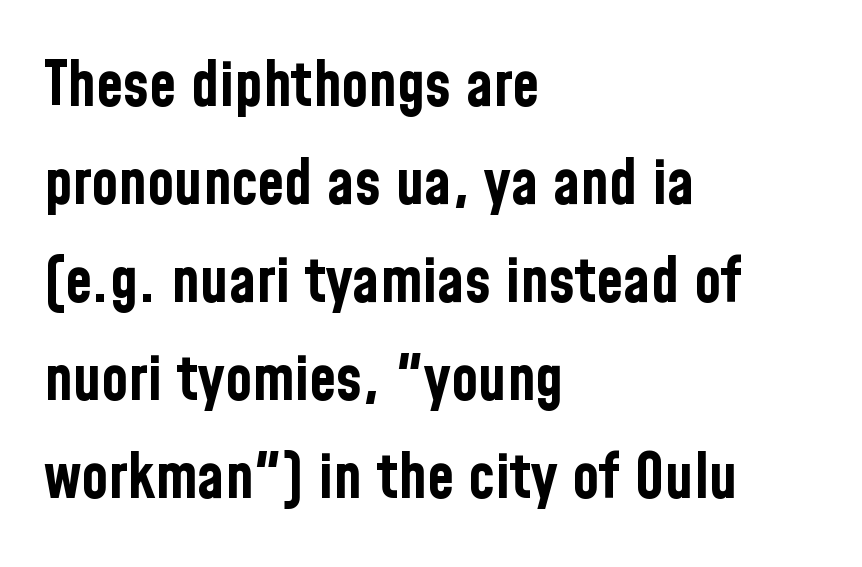
Short note: letters normally spaced. Every row of glyphs begins at an identical x-position on the left. Characters remain perfectly vertical along every line. Glance below the letters and you will spot only blank space.
